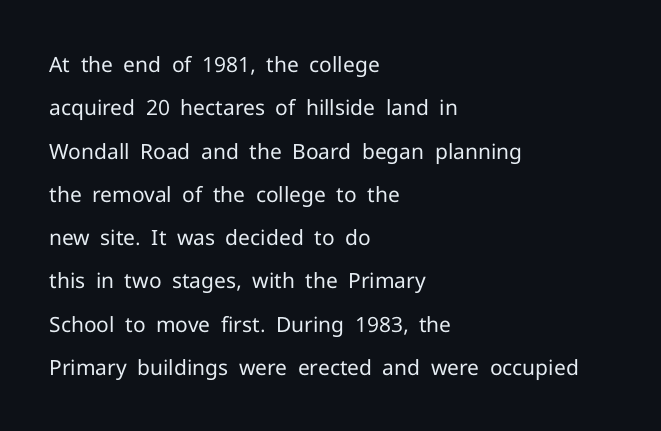
The image shows 21 px text type, upright; set left-aligned, loose line spacing (2.06x), normal letter spacing, not underlined.
